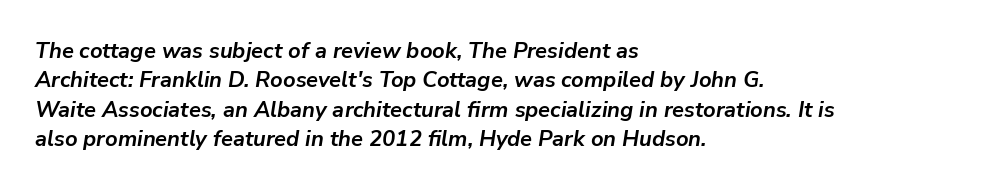
{"italic": "yes", "lean": "right", "slant_degrees": 9, "bold": "yes", "underline": "no", "align": "left", "line_spacing": "normal", "line_spacing_ratio": 1.33, "letter_spacing": "normal", "letter_spacing_em": 0.0, "glyph_px": 22}
